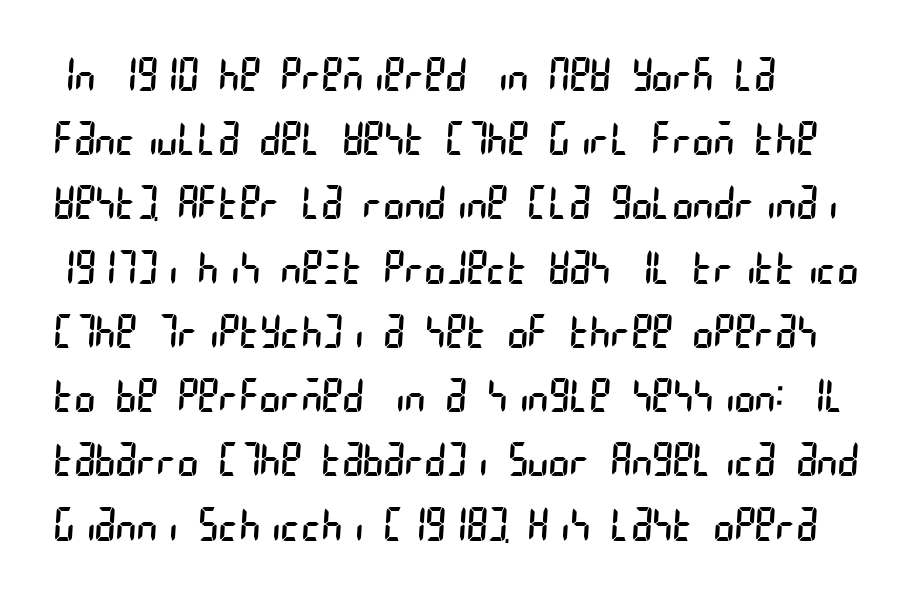
{"serif": "no", "bold": "no", "weight": "regular", "width": "condensed", "stroke_contrast": "low", "x_height": "large", "underline": "no", "align": "left", "line_spacing": "normal", "line_spacing_ratio": 1.46, "letter_spacing": "normal", "letter_spacing_em": 0.0, "glyph_px": 44}
